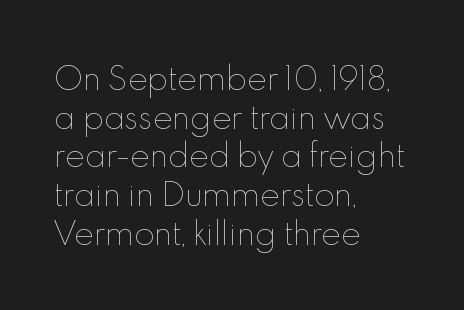
Bold? No — there's no thickening of the strokes. A normal amount of white space separates one row of letters from the next. Words float on clear page, feet unadorned. A classic flush-left, rag-right setting is used for this passage.
